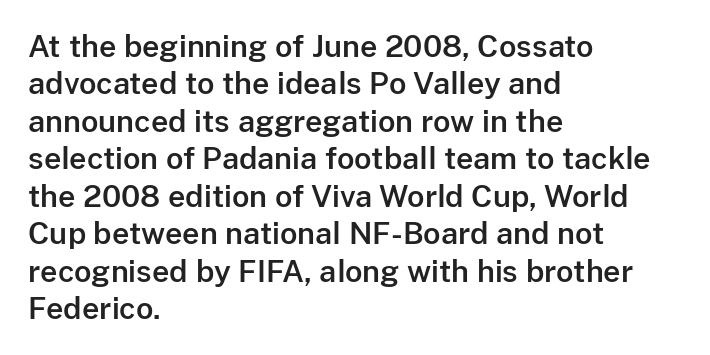
Q: Is the text italic (slanted)? A: No, it is upright.
Q: Is the typeface a serif or a sans-serif typeface? A: Sans-serif.
Q: Is the text underlined? A: No.
Q: How is the paragraph aligned? A: Left-aligned.
Q: Is the spacing between letters normal or unusually wide? A: Normal.
Q: Is the spacing between lines tight, normal or loose? A: Normal.
Q: Width (condensed, normal, or wide)? A: Normal.
Q: Stroke contrast? A: Low.
Q: x-height? A: Medium.
Q: Monospaced? A: No.
